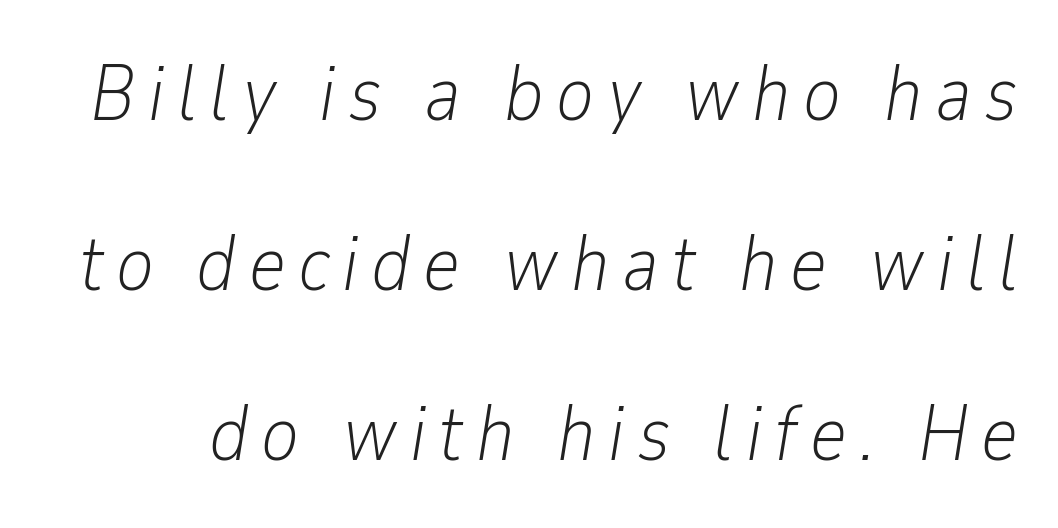
{"italic": "yes", "lean": "right", "slant_degrees": 9, "bold": "no", "weight": "light", "width": "condensed", "stroke_contrast": "low", "x_height": "medium", "monospaced": "no", "underline": "no", "line_spacing": "loose", "line_spacing_ratio": 2.15, "glyph_px": 79}
